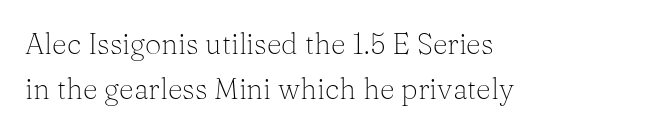
{"serif": "yes", "italic": "no", "bold": "no", "weight": "light", "width": "normal", "stroke_contrast": "medium", "x_height": "medium", "monospaced": "no", "underline": "no", "align": "left", "line_spacing": "normal", "line_spacing_ratio": 1.54, "letter_spacing": "normal", "letter_spacing_em": 0.0, "glyph_px": 29}
